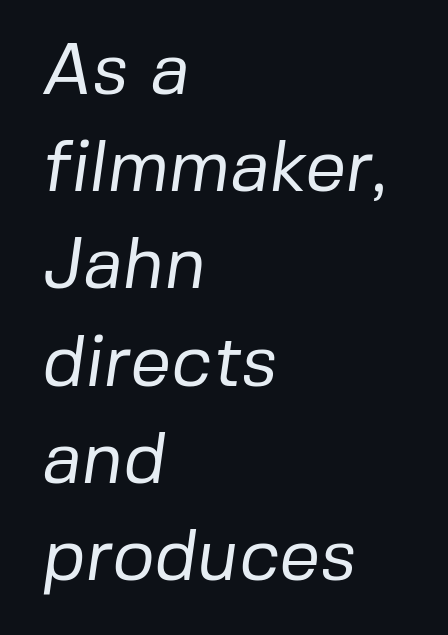
Leading matches the norm, producing a regular column. The letters look calm and open, with moderate or lighter stems. These lines are rendered in a variable-pitch font. Nobody drew a line under any word here. Each letter's strokes conclude bluntly, with no projecting serifs. These lines are set flush left with a ragged right edge.
